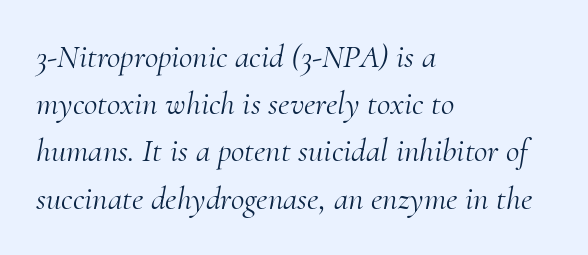
Proportional: the letters do not fall into vertical columns. Typeset ragged right — the left edge is the straight one. Ink coverage per letter is moderate at most. Vertically, the passage feels balanced, rows spaced as you'd expect. The glyphs are unaccompanied by any horizontal stroke below them.
